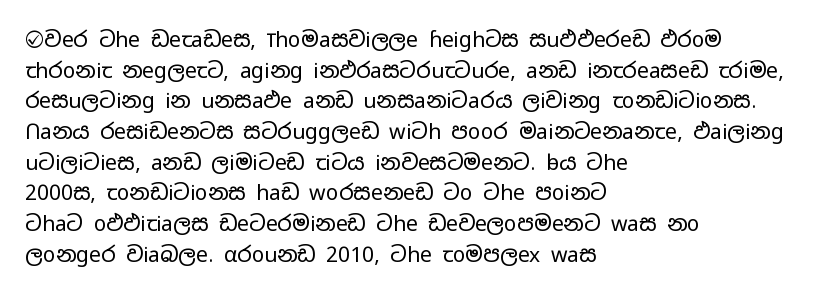
Q: Is the text bold? A: No.
Q: Is the text italic (slanted)? A: No, it is upright.
Q: Is the text underlined? A: No.
Q: How is the paragraph aligned? A: Left-aligned.
Q: Is the spacing between letters normal or unusually wide? A: Normal.
Q: Is the spacing between lines tight, normal or loose? A: Normal.
